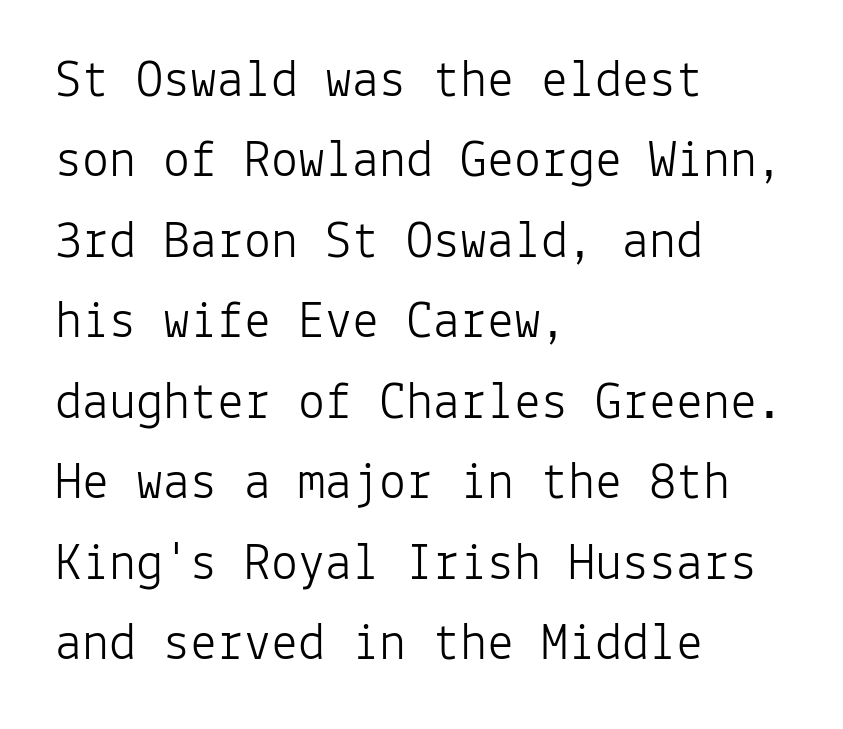
The image shows 54 px light sans-serif type, upright, monospaced; set left-aligned, normal line spacing (1.49x), normal letter spacing, not underlined; low stroke contrast and a medium x-height.
